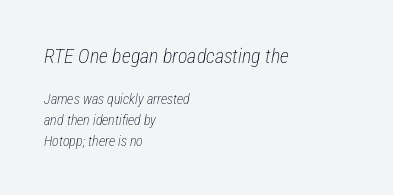
The image shows 20 px text type, italic (leaning right); set left-aligned, normal line spacing (1.53x), normal letter spacing, not underlined; the first (top) block is 1.43x larger.
